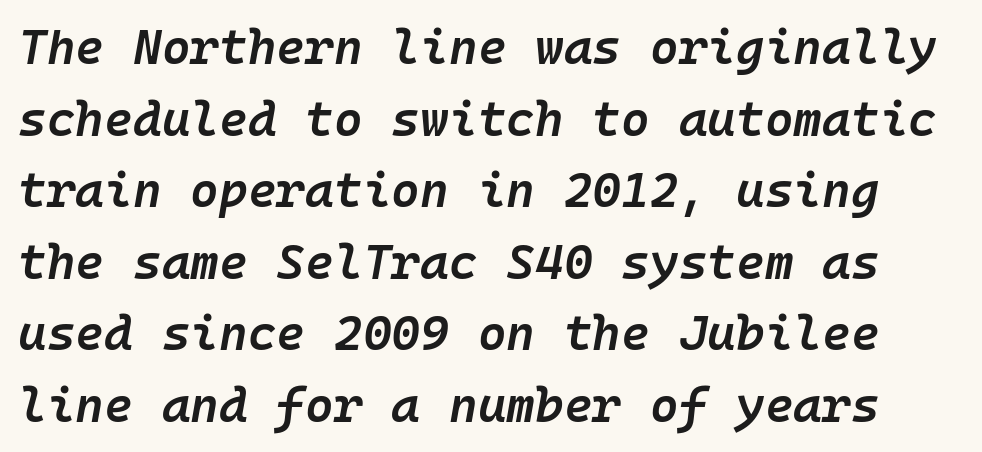
Slant detected: the letters are inclined. These lines are rendered in a fixed-pitch font. In terms of leading, this rendering sits right in the middle. Students, note that the glyphs here touch the page at normal intervals. The strip under each line holds only bare page.
